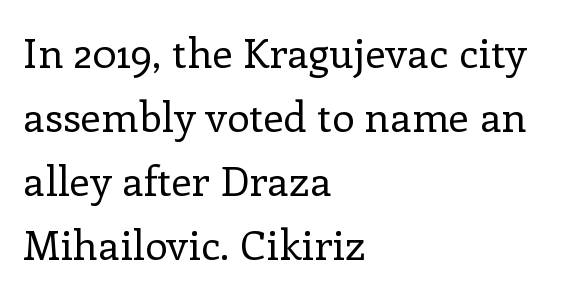
Q: Is the text bold? A: No.
Q: Is the text italic (slanted)? A: No, it is upright.
Q: Is the typeface a serif or a sans-serif typeface? A: Serif.
Q: Is the text underlined? A: No.
Q: How is the paragraph aligned? A: Left-aligned.
Q: Is the spacing between letters normal or unusually wide? A: Normal.
Q: Is the spacing between lines tight, normal or loose? A: Normal.
Q: Width (condensed, normal, or wide)? A: Normal.
Q: Stroke contrast? A: Low.
Q: x-height? A: Medium.
Q: Monospaced? A: No.
